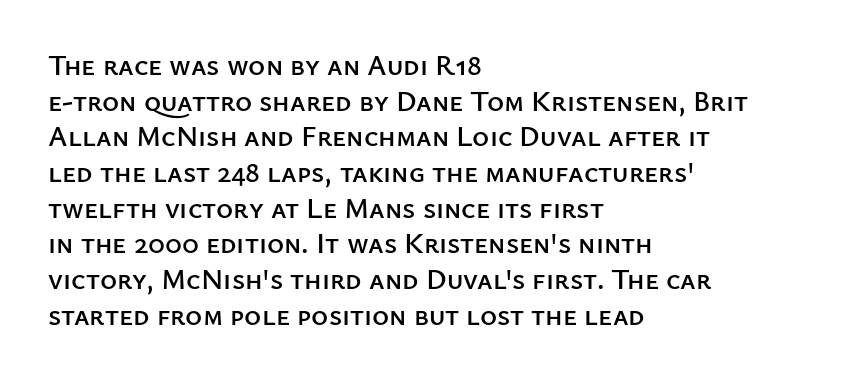
Q: Is the text italic (slanted)? A: No, it is upright.
Q: Is the typeface a serif or a sans-serif typeface? A: Sans-serif.
Q: Is the text underlined? A: No.
Q: How is the paragraph aligned? A: Left-aligned.
Q: Is the spacing between letters normal or unusually wide? A: Normal.
Q: Width (condensed, normal, or wide)? A: Normal.
Q: Stroke contrast? A: Low.
Q: x-height? A: Medium.
Q: Monospaced? A: No.
